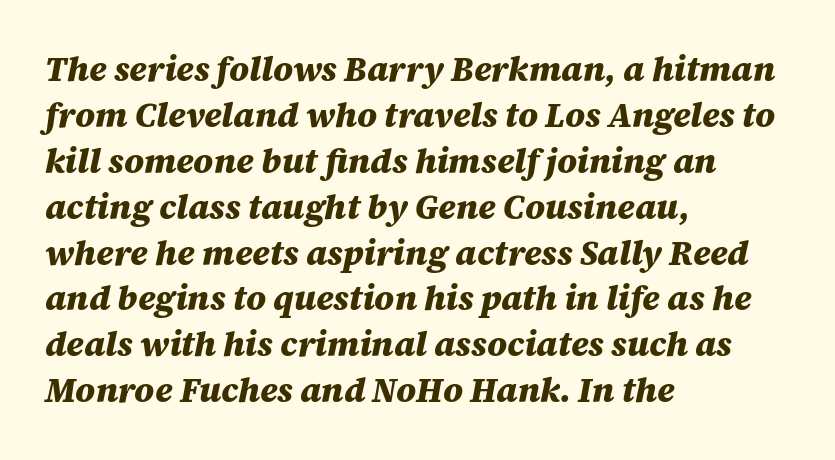
Q: Is the text bold? A: Yes.
Q: Is the text italic (slanted)? A: Yes, it leans right by about 12 degrees.
Q: Is the text underlined? A: No.
Q: How is the paragraph aligned? A: Left-aligned.
Q: Is the spacing between letters normal or unusually wide? A: Normal.
Q: Is the spacing between lines tight, normal or loose? A: Normal.
Q: Width (condensed, normal, or wide)? A: Normal.
Q: Stroke contrast? A: Medium.
Q: x-height? A: Large.
Q: Monospaced? A: No.
